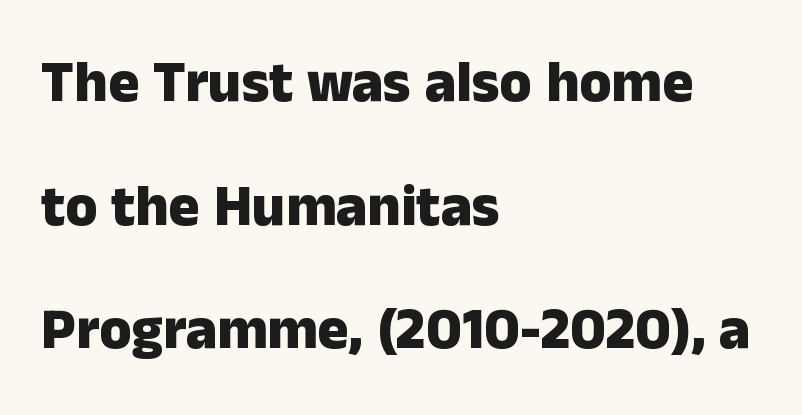
Is this a fixed-width face? No — the glyphs have proportional, varying widths. The gaps between neighbouring characters are ordinary and unremarkable. Line spacing here is loose. These lines are composed in type without serifs.
